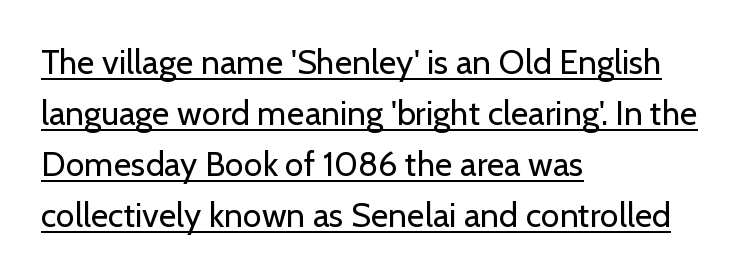
Q: Is the text bold? A: No.
Q: Is the text italic (slanted)? A: No, it is upright.
Q: Is the typeface a serif or a sans-serif typeface? A: Sans-serif.
Q: Is the text underlined? A: Yes.
Q: How is the paragraph aligned? A: Left-aligned.
Q: Is the spacing between letters normal or unusually wide? A: Normal.
Q: Is the spacing between lines tight, normal or loose? A: Normal.
Q: Width (condensed, normal, or wide)? A: Normal.
Q: Stroke contrast? A: Low.
Q: x-height? A: Medium.
Q: Monospaced? A: No.
